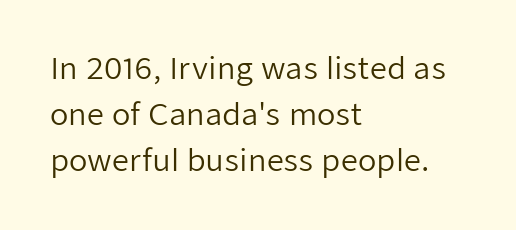
Anything drawn beneath the words? Only blank space. Letters have the restrained weight of plain body copy at most. Letter spacing: default. How would I describe the line gaps? Plain and ordinary. Left-aligned paragraph, ragged on the right.
